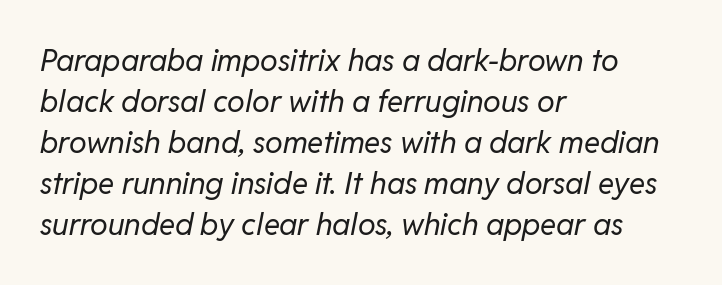
The image shows 30 px regular-weight type, italic (leaning right); set left-aligned, normal line spacing (1.37x), normal letter spacing, not underlined; low stroke contrast and a medium x-height.
